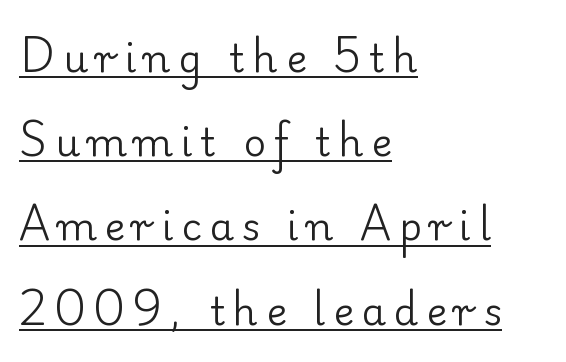
The image shows 39 px regular-weight serif type, upright; set left-aligned, loose line spacing (2.16x), unusually wide letter spacing (+0.2 em), underlined; low stroke contrast and a small x-height.
